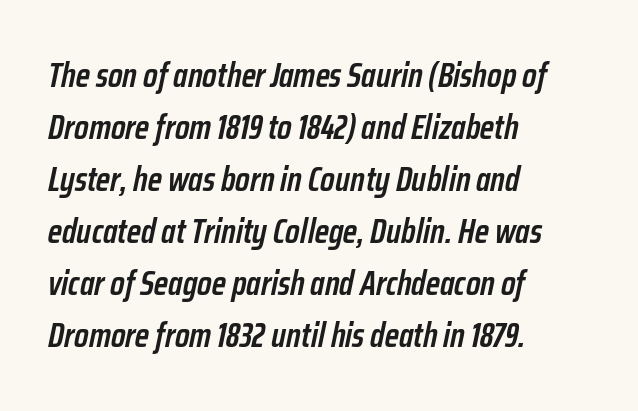
{"italic": "yes", "lean": "right", "slant_degrees": 12, "bold": "semi", "weight": "semibold", "width": "condensed", "stroke_contrast": "low", "x_height": "medium", "monospaced": "no", "underline": "no", "align": "left", "line_spacing": "normal", "line_spacing_ratio": 1.53, "letter_spacing": "normal", "letter_spacing_em": 0.0, "glyph_px": 34}
